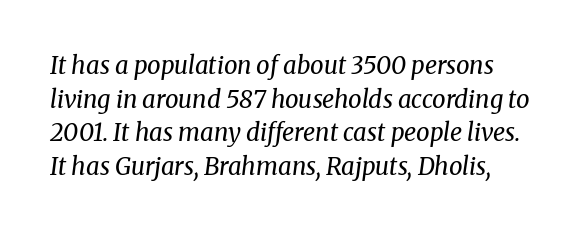
{"italic": "yes", "lean": "right", "slant_degrees": 8, "bold": "no", "underline": "no", "line_spacing": "normal", "line_spacing_ratio": 1.4, "letter_spacing": "normal", "letter_spacing_em": 0.0, "glyph_px": 24}
